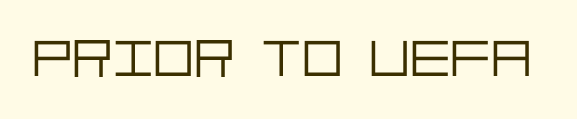
Q: Is the text bold? A: No.
Q: Is the text italic (slanted)? A: No, it is upright.
Q: Is the typeface a serif or a sans-serif typeface? A: Sans-serif.
Q: Is the text underlined? A: No.
Q: Is the spacing between letters normal or unusually wide? A: Normal.
Q: Width (condensed, normal, or wide)? A: Normal.
Q: Stroke contrast? A: Low.
Q: x-height? A: Large.
